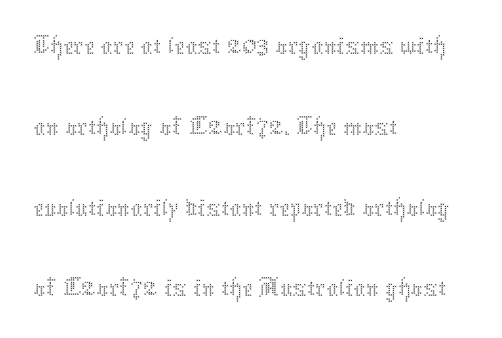
Q: Is the text bold? A: No.
Q: Is the text italic (slanted)? A: No, it is upright.
Q: Is the text underlined? A: No.
Q: How is the paragraph aligned? A: Left-aligned.
Q: Is the spacing between letters normal or unusually wide? A: Normal.
Q: Is the spacing between lines tight, normal or loose? A: Normal.
Q: Width (condensed, normal, or wide)? A: Normal.
Q: Stroke contrast? A: Medium.
Q: x-height? A: Medium.
Q: Monospaced? A: No.
